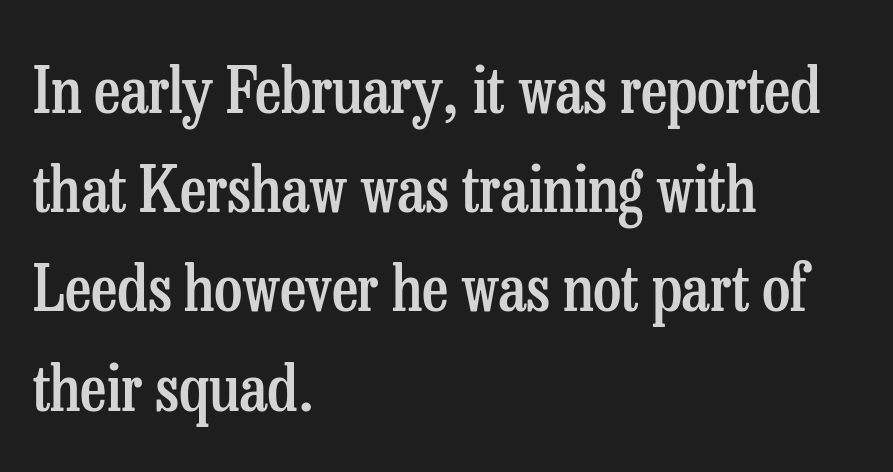
{"serif": "yes", "italic": "no", "bold": "semi", "weight": "semibold", "width": "condensed", "stroke_contrast": "low", "x_height": "medium", "monospaced": "no", "underline": "no", "align": "left", "line_spacing": "normal", "line_spacing_ratio": 1.55, "letter_spacing": "normal", "letter_spacing_em": 0.0, "glyph_px": 64}
